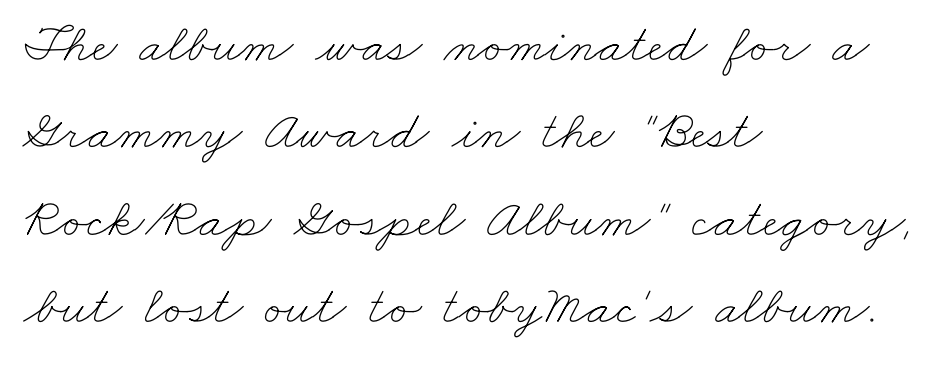
{"bold": "no", "weight": "thin", "width": "wide", "stroke_contrast": "low", "x_height": "small", "monospaced": "no", "underline": "no", "align": "left", "line_spacing": "normal", "line_spacing_ratio": 1.59, "letter_spacing": "normal", "letter_spacing_em": 0.0, "glyph_px": 55}
